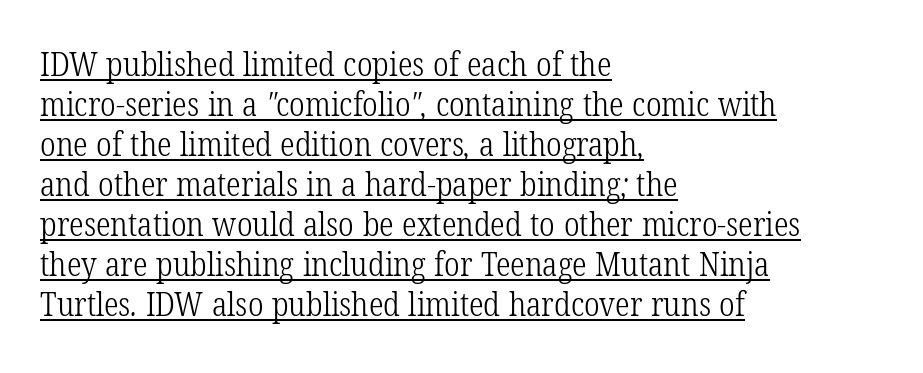
{"serif": "yes", "bold": "no", "weight": "light", "width": "condensed", "stroke_contrast": "low", "x_height": "medium", "monospaced": "no", "underline": "yes", "align": "left", "line_spacing_ratio": 1.21, "letter_spacing": "normal", "letter_spacing_em": 0.0, "glyph_px": 33}
